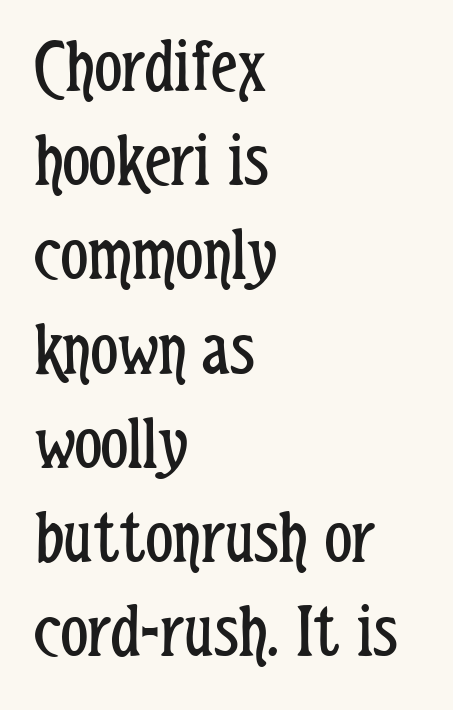
Q: Is the text bold? A: No.
Q: Is the text italic (slanted)? A: No, it is upright.
Q: Is the typeface a serif or a sans-serif typeface? A: Sans-serif.
Q: Is the text underlined? A: No.
Q: How is the paragraph aligned? A: Left-aligned.
Q: Is the spacing between letters normal or unusually wide? A: Normal.
Q: Width (condensed, normal, or wide)? A: Condensed.
Q: Stroke contrast? A: Low.
Q: x-height? A: Medium.
Q: Monospaced? A: No.
